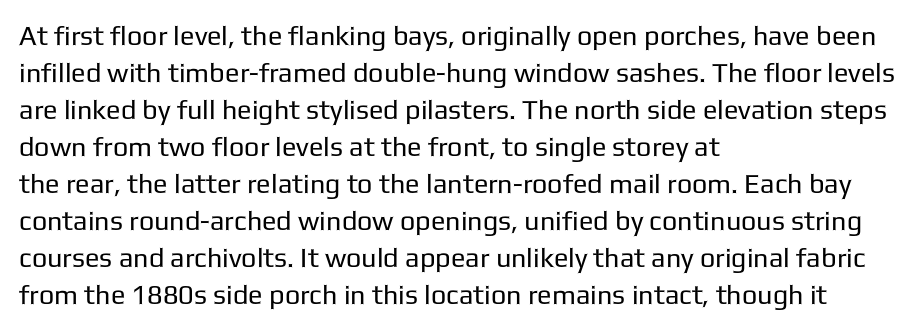
{"italic": "no", "bold": "no", "underline": "no", "align": "left", "line_spacing": "normal", "line_spacing_ratio": 1.37, "letter_spacing": "normal", "letter_spacing_em": 0.0, "glyph_px": 27}
